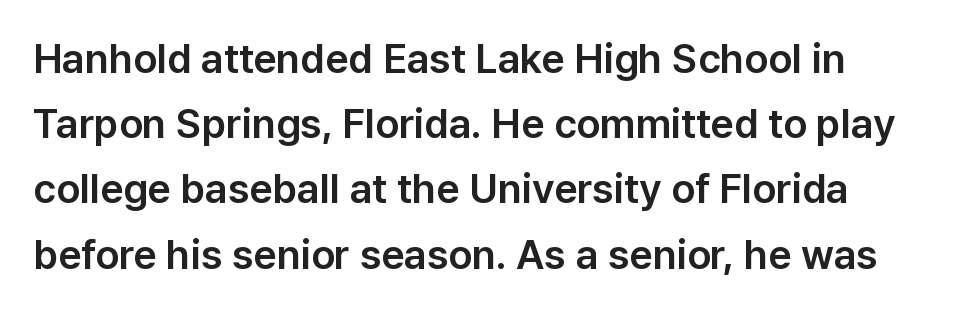
The image shows 41 px sans-serif type, upright; set normal line spacing (1.59x), normal letter spacing, not underlined; low stroke contrast and a medium x-height.
